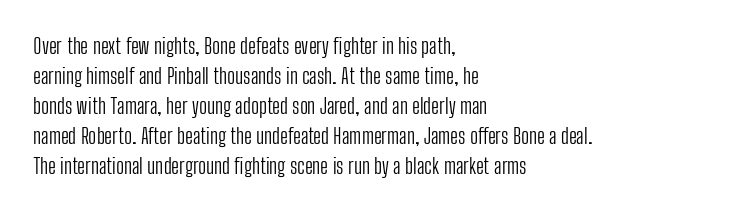
{"italic": "no", "bold": "no", "underline": "no", "align": "left", "line_spacing": "normal", "line_spacing_ratio": 1.43, "letter_spacing": "normal", "letter_spacing_em": 0.0, "glyph_px": 21}
